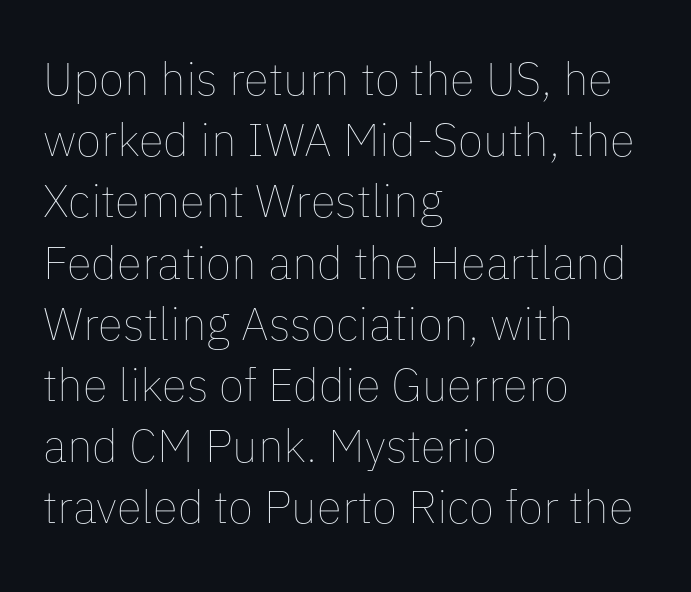
{"italic": "no", "bold": "no", "weight": "thin", "width": "normal", "stroke_contrast": "low", "x_height": "medium", "monospaced": "no", "underline": "no", "align": "left", "line_spacing": "normal", "line_spacing_ratio": 1.33, "letter_spacing": "normal", "letter_spacing_em": 0.0, "glyph_px": 46}
